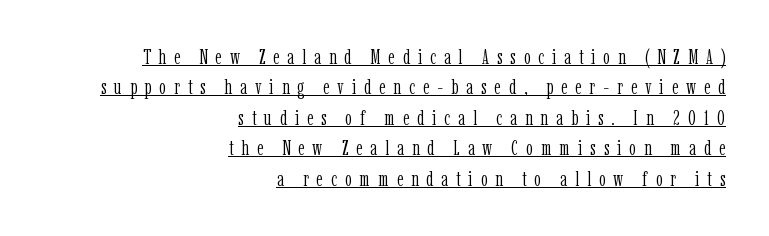
{"italic": "no", "bold": "no", "underline": "yes", "align": "right", "line_spacing": "normal", "line_spacing_ratio": 1.45, "letter_spacing": "wide", "letter_spacing_em": 0.38, "glyph_px": 21}
